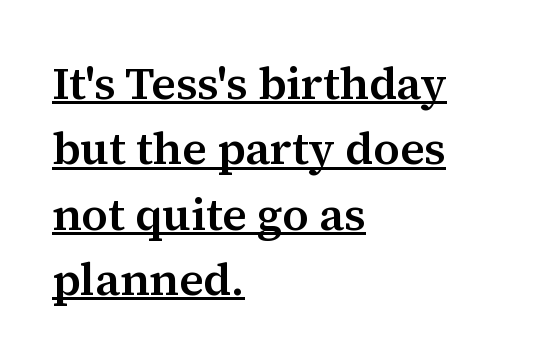
The image shows 46 px semibold serif type, upright; set left-aligned, normal line spacing (1.42x), normal letter spacing, underlined; medium stroke contrast and a medium x-height.
